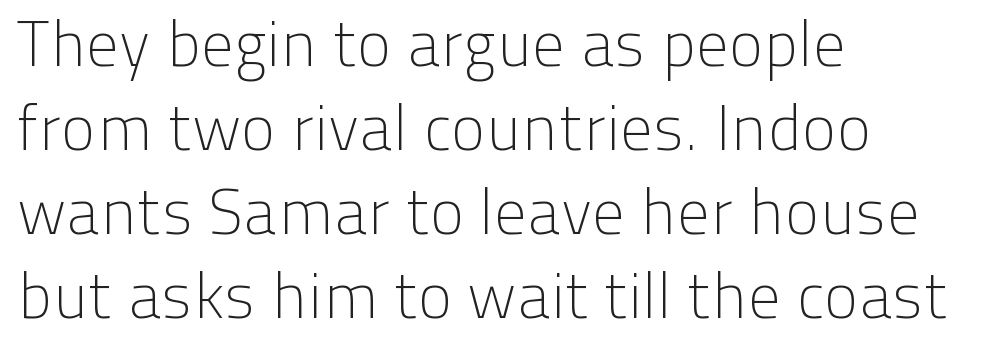
A typesetter would call this zero additional tracking. Every character sits straight up, as roman type does. Nothing heavy about these letters — not bold at all. The rendering uses a moderate line-height, typical for paragraphs. Character widths vary here, with narrow letters taking less room than wide ones.
